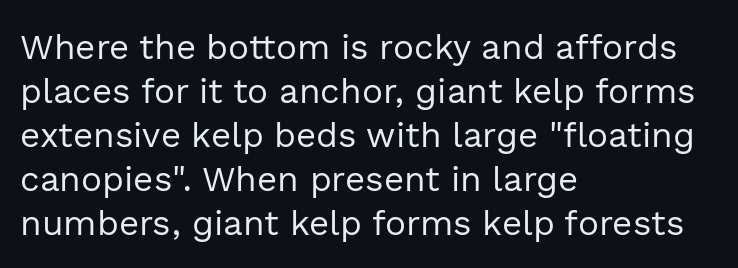
The image shows 35 px regular-weight sans-serif type, upright; set left-aligned, normal line spacing (1.26x), normal letter spacing, not underlined; a medium x-height.
